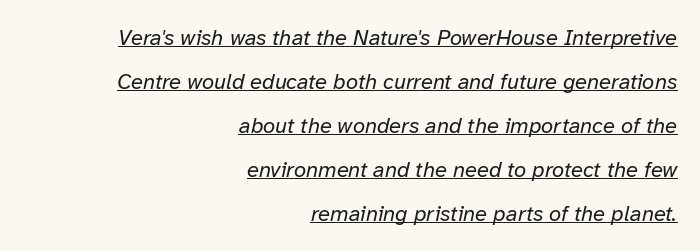
The image shows 22 px text type, italic (leaning right); set right-aligned, loose line spacing (2.0x), normal letter spacing, underlined.
